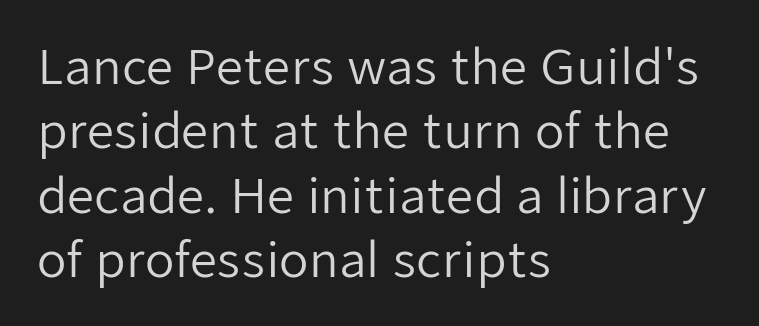
Has an underline been added? It has not. The cut favours lightness, reaching ordinary text weight at its darkest. Each letter keeps its own natural width here, so spacing adapts to shape. Baseline-to-baseline distance is the conventional proportion of letter height. The passage shown has conventional tracking throughout.
